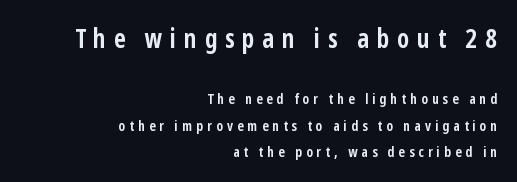
Q: Is the text bold? A: Yes.
Q: Is the text italic (slanted)? A: No, it is upright.
Q: Is the text underlined? A: No.
Q: How is the paragraph aligned? A: Right-aligned.
Q: Is the spacing between letters normal or unusually wide? A: Unusually wide.
Q: Which block of text is set in a larger size, the first (top) or the second (bottom)? A: The first (top) one.
